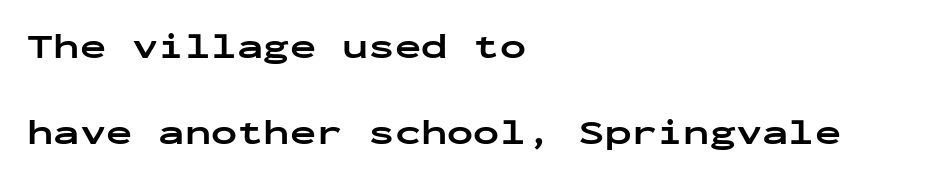
The strokes are fattened all the way to bold. You can tell it's not italic because the verticals are truly vertical. Nobody touched the tracking dial on this one. Each letter's strokes conclude bluntly, with no projecting serifs. The passage is arranged the way most books set body copy — flush left.
